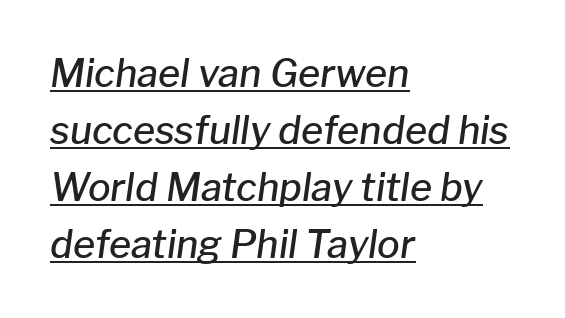
Line spacing here is normal. The face used here appears with an underline applied. The lines in this sample share a left origin and differ only in where they stop. Nothing unusual about the tracking: characters are spaced as the font intends. Think of a printed novel: that variable character pitch is what you see here. The text carries the slant typical of an italic or oblique font.
